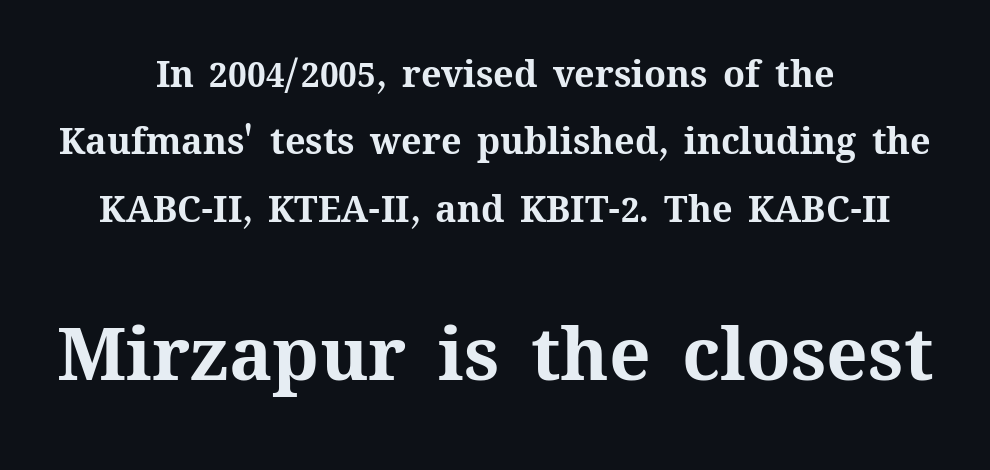
{"italic": "no", "bold": "yes", "weight": "bold", "width": "normal", "stroke_contrast": "medium", "x_height": "medium", "monospaced": "no", "underline": "no", "align": "center", "line_spacing_ratio": 1.87, "letter_spacing": "normal", "letter_spacing_em": 0.0, "larger_block": "second", "size_ratio": 2.03, "glyph_px": 73}
